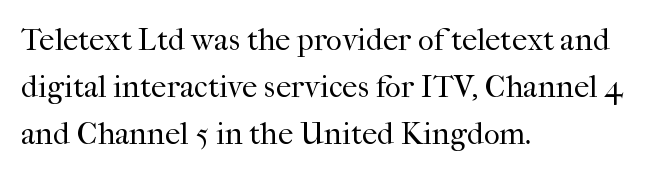
There is no visible air inserted between adjacent glyphs. The face used here is seriffed, in the tradition of book romans. The type sits square on the baseline with zero lean. The zone under the glyphs is completely vacant. The rag falls on the right side of this text block. Proportional: the letters do not fall into vertical columns.
